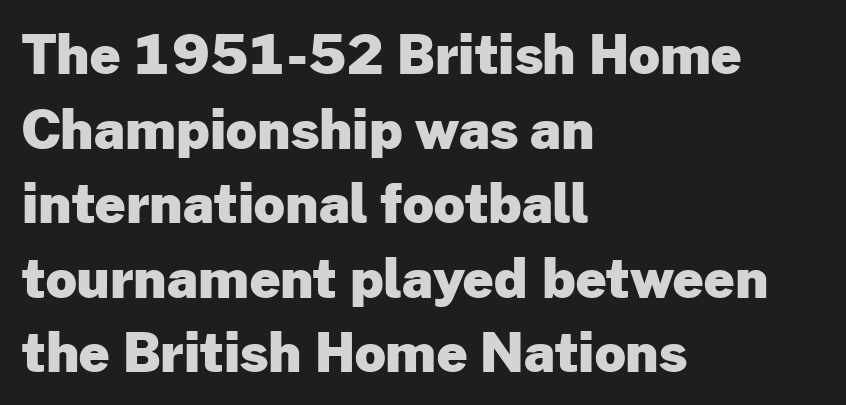
These words are printed bold, with thick strokes throughout. Descenders are the only things crossing below the line. Proportional: the letters do not fall into vertical columns. Does the leading feel generous? No, just average. There is no visible air inserted between adjacent glyphs. This is roman type, the default non-slanted kind.
